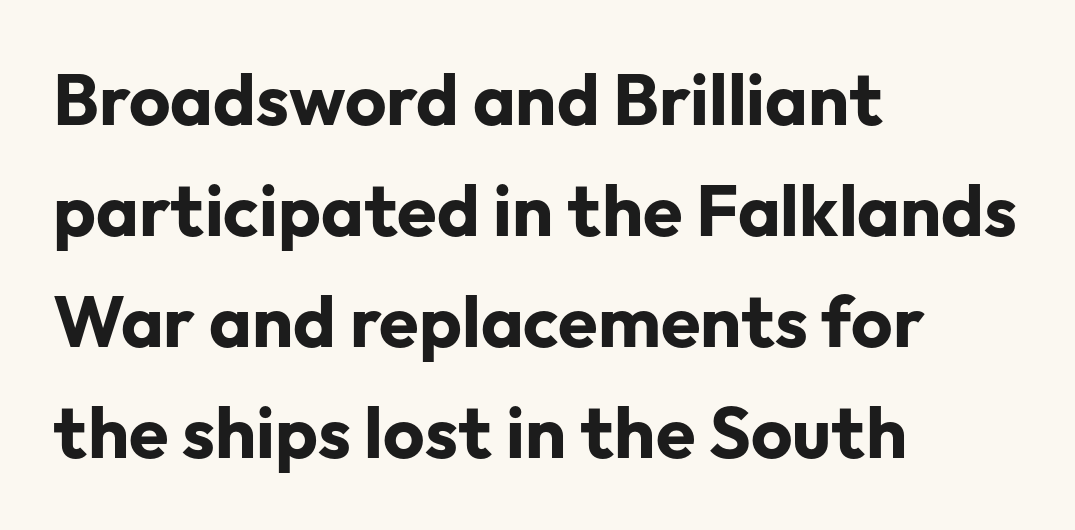
The rows are spaced the way most documents space them. The letters stand straight up with perfectly vertical stems. Horizontal alignment here is leftward, the default for most running prose. I'd call this a sans setting — the letters go barefoot.
